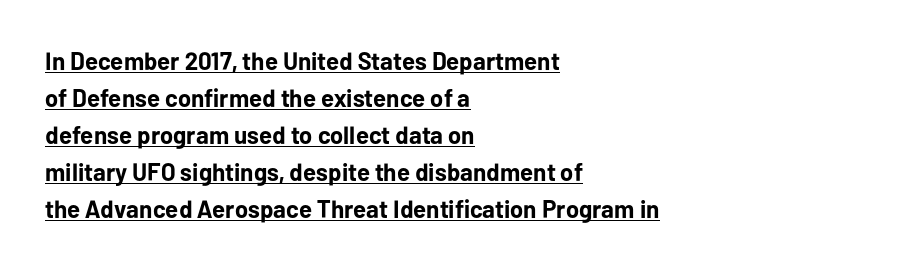
Q: Is the text bold? A: Yes.
Q: Is the text italic (slanted)? A: No, it is upright.
Q: Is the text underlined? A: Yes.
Q: How is the paragraph aligned? A: Left-aligned.
Q: Is the spacing between letters normal or unusually wide? A: Normal.
Q: Is the spacing between lines tight, normal or loose? A: Normal.
